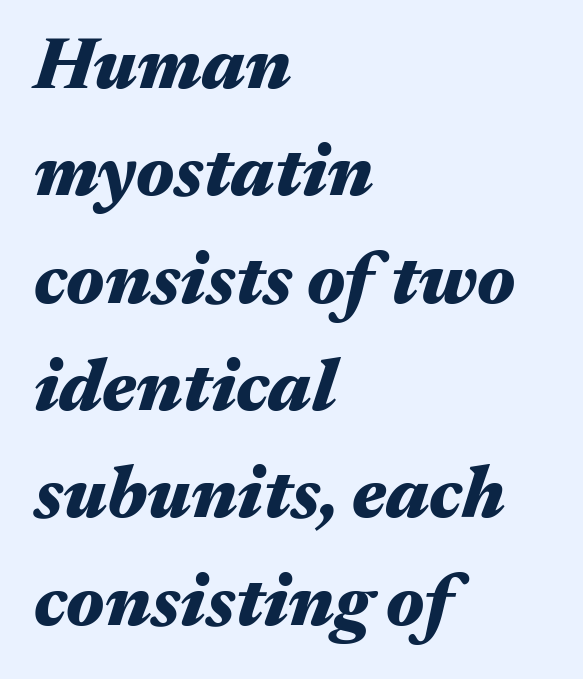
Q: Is the text bold? A: Yes.
Q: Is the text italic (slanted)? A: Yes, it leans right by about 17 degrees.
Q: Is the text underlined? A: No.
Q: How is the paragraph aligned? A: Left-aligned.
Q: Is the spacing between letters normal or unusually wide? A: Normal.
Q: Is the spacing between lines tight, normal or loose? A: Normal.
Q: Width (condensed, normal, or wide)? A: Wide.
Q: Stroke contrast? A: Medium.
Q: x-height? A: Medium.
Q: Monospaced? A: No.
